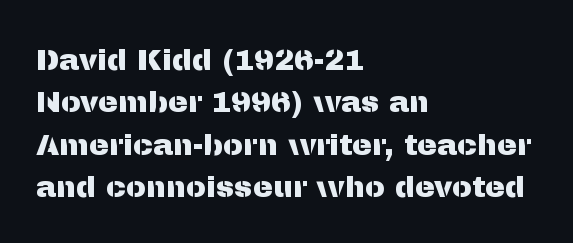
Q: Is the text italic (slanted)? A: No, it is upright.
Q: Is the typeface a serif or a sans-serif typeface? A: Sans-serif.
Q: Is the text underlined? A: No.
Q: How is the paragraph aligned? A: Left-aligned.
Q: Is the spacing between letters normal or unusually wide? A: Normal.
Q: Is the spacing between lines tight, normal or loose? A: Normal.
Q: Width (condensed, normal, or wide)? A: Normal.
Q: Stroke contrast? A: Medium.
Q: x-height? A: Medium.
Q: Monospaced? A: No.
